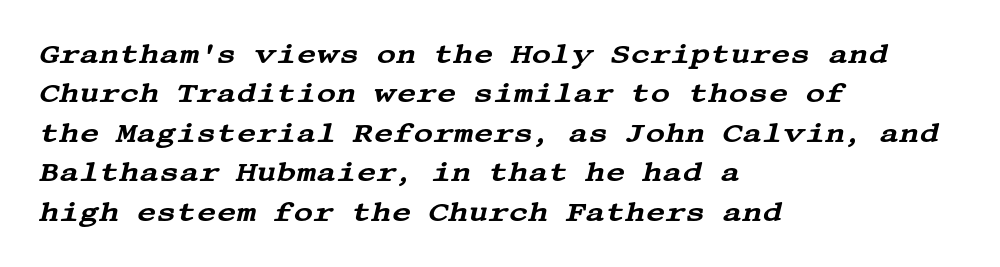
The image shows 27 px text type, italic (leaning right); set left-aligned, normal line spacing (1.46x), normal letter spacing, not underlined.
